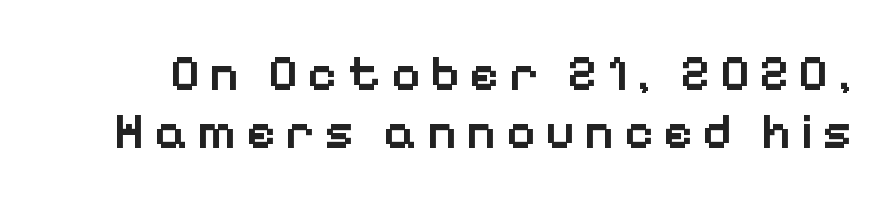
Q: Is the text bold? A: Semi-bold.
Q: Is the text italic (slanted)? A: No, it is upright.
Q: Is the typeface a serif or a sans-serif typeface? A: Sans-serif.
Q: Is the text underlined? A: No.
Q: Width (condensed, normal, or wide)? A: Normal.
Q: Stroke contrast? A: Low.
Q: x-height? A: Medium.
Q: Monospaced? A: No.
